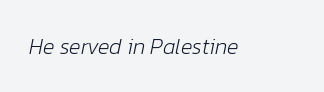
{"italic": "yes", "lean": "right", "slant_degrees": 12, "bold": "no", "underline": "no", "letter_spacing": "normal", "letter_spacing_em": 0.0, "glyph_px": 22}
